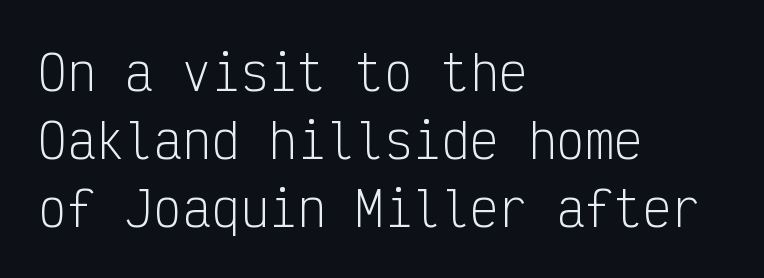
These lines are set flush left with a ragged right edge. Typographically, this falls in the sans-serif category. A typesetter would call this monospace, since all characters share one set width. Here the glyphs are tracked normally, forming tight word shapes. Quick note: not italic, upright.
